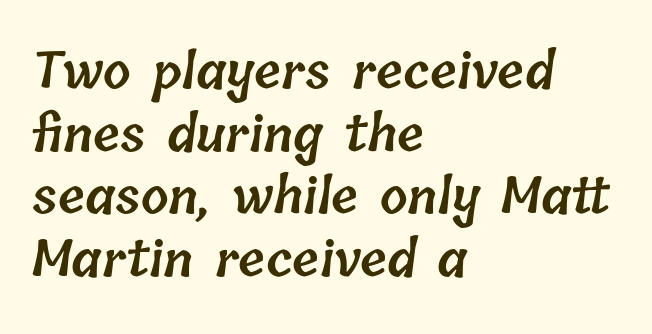
The image shows 49 px semibold type; set left-aligned, normal line spacing (1.28x), normal letter spacing, not underlined; low stroke contrast and a medium x-height.
